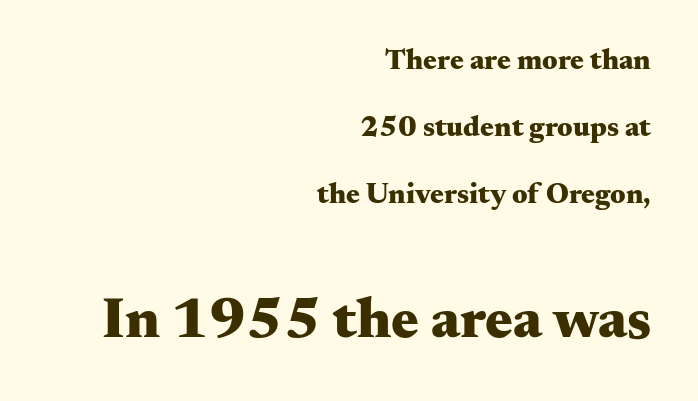
Quick note: not italic, upright. Do the characters align in a grid? No, the font is proportional. The glyphs are unaccompanied by any horizontal stroke below them. The line-height multiplier appears high, well above default. Look at the tracking — it's just the regular setting, nothing added. All the whitespace from short lines collects on the left.
